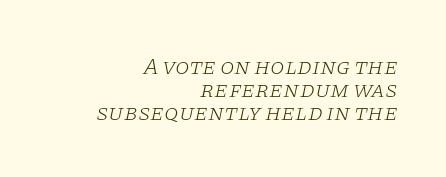
Q: Is the text bold? A: No.
Q: Is the text italic (slanted)? A: Yes, it leans right by about 11 degrees.
Q: Is the text underlined? A: No.
Q: How is the paragraph aligned? A: Right-aligned.
Q: Is the spacing between letters normal or unusually wide? A: Normal.
Q: Is the spacing between lines tight, normal or loose? A: Tight.
